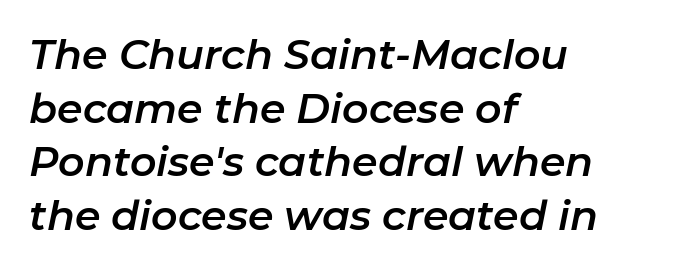
Q: Is the text italic (slanted)? A: Yes, it leans right by about 11 degrees.
Q: Is the text underlined? A: No.
Q: How is the paragraph aligned? A: Left-aligned.
Q: Is the spacing between letters normal or unusually wide? A: Normal.
Q: Is the spacing between lines tight, normal or loose? A: Normal.
Q: Width (condensed, normal, or wide)? A: Normal.
Q: Stroke contrast? A: Low.
Q: x-height? A: Medium.
Q: Monospaced? A: No.
